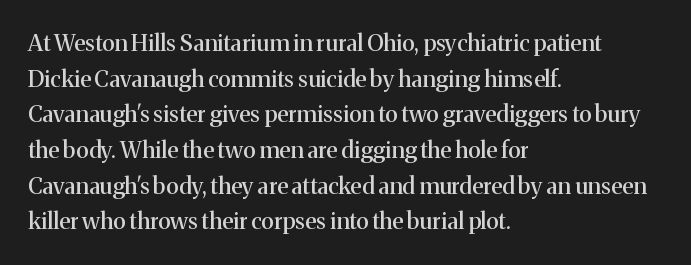
Q: Is the text italic (slanted)? A: No, it is upright.
Q: Is the text underlined? A: No.
Q: How is the paragraph aligned? A: Left-aligned.
Q: Is the spacing between letters normal or unusually wide? A: Normal.
Q: Is the spacing between lines tight, normal or loose? A: Normal.
